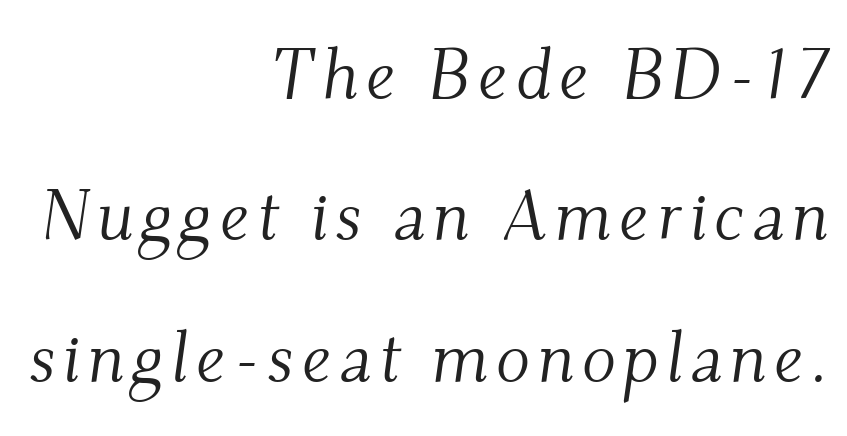
The image shows 71 px light serif type, italic (leaning right); set right-aligned, loose line spacing (1.99x), not underlined; medium stroke contrast and a small x-height.
